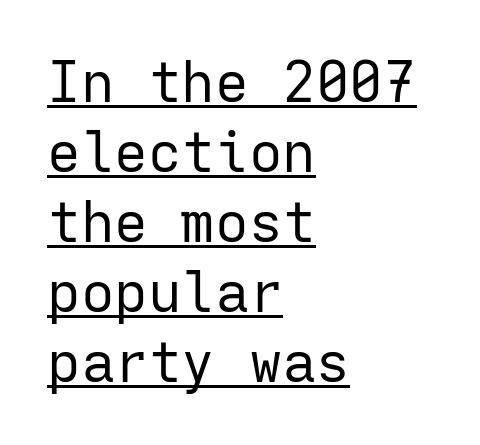
Q: Is the text bold? A: No.
Q: Is the text italic (slanted)? A: No, it is upright.
Q: Is the typeface a serif or a sans-serif typeface? A: Sans-serif.
Q: Is the text underlined? A: Yes.
Q: How is the paragraph aligned? A: Left-aligned.
Q: Is the spacing between letters normal or unusually wide? A: Normal.
Q: Is the spacing between lines tight, normal or loose? A: Normal.
Q: Width (condensed, normal, or wide)? A: Normal.
Q: Stroke contrast? A: Low.
Q: x-height? A: Medium.
Q: Monospaced? A: Yes.
